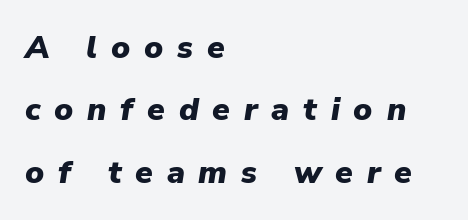
{"italic": "yes", "lean": "right", "slant_degrees": 9, "bold": "yes", "weight": "heavy", "width": "normal", "stroke_contrast": "low", "x_height": "medium", "monospaced": "no", "underline": "no", "align": "left", "line_spacing": "loose", "line_spacing_ratio": 1.95, "letter_spacing": "wide", "letter_spacing_em": 0.43, "glyph_px": 32}
